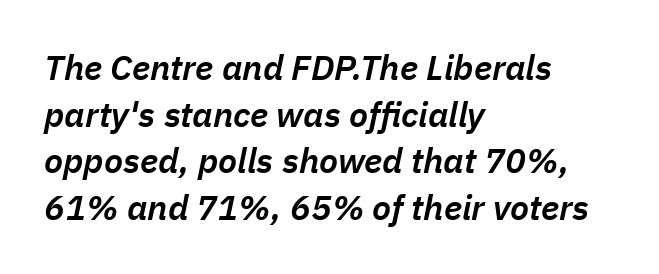
Q: Is the text bold? A: Semi-bold.
Q: Is the text italic (slanted)? A: Yes, it leans right by about 11 degrees.
Q: Is the text underlined? A: No.
Q: How is the paragraph aligned? A: Left-aligned.
Q: Is the spacing between letters normal or unusually wide? A: Normal.
Q: Is the spacing between lines tight, normal or loose? A: Normal.
Q: Width (condensed, normal, or wide)? A: Normal.
Q: Stroke contrast? A: Low.
Q: x-height? A: Medium.
Q: Monospaced? A: No.
